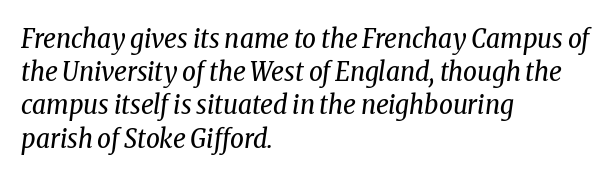
Q: Is the text bold? A: No.
Q: Is the text italic (slanted)? A: Yes, it leans right by about 8 degrees.
Q: Is the text underlined? A: No.
Q: How is the paragraph aligned? A: Left-aligned.
Q: Is the spacing between letters normal or unusually wide? A: Normal.
